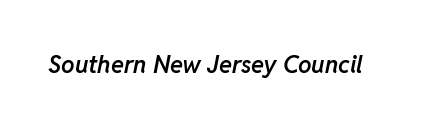
Q: Is the text bold? A: Semi-bold.
Q: Is the text italic (slanted)? A: Yes, it leans right by about 11 degrees.
Q: Is the text underlined? A: No.
Q: Is the spacing between letters normal or unusually wide? A: Normal.
